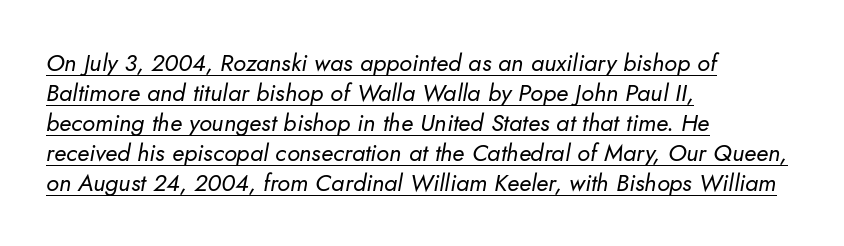
Casual observation: everything's shoved over to the left. An italicized treatment has been applied to the whole sample. The horizontal fit of the characters is conventional and even. Evenly set lines give the paragraph a standard silhouette. This sample carries an underscore along the baseline area. Is the type heavy? It reads as light-to-regular instead.
